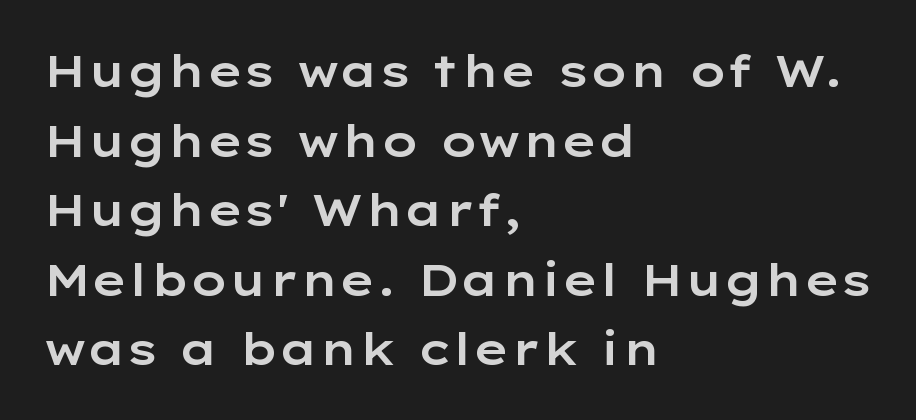
The image shows 44 px wide sans-serif type, upright; set left-aligned, normal line spacing (1.58x), normal letter spacing, not underlined; low stroke contrast and a medium x-height.
